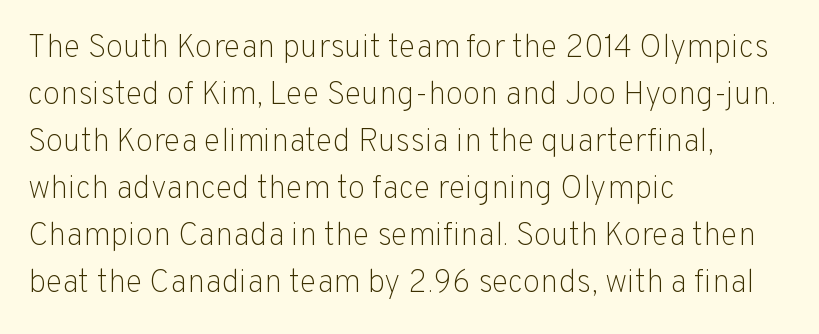
{"serif": "no", "italic": "no", "bold": "no", "weight": "light", "width": "normal", "stroke_contrast": "low", "x_height": "medium", "monospaced": "no", "underline": "no", "align": "left", "line_spacing": "normal", "line_spacing_ratio": 1.47, "letter_spacing": "normal", "letter_spacing_em": 0.0, "glyph_px": 32}
